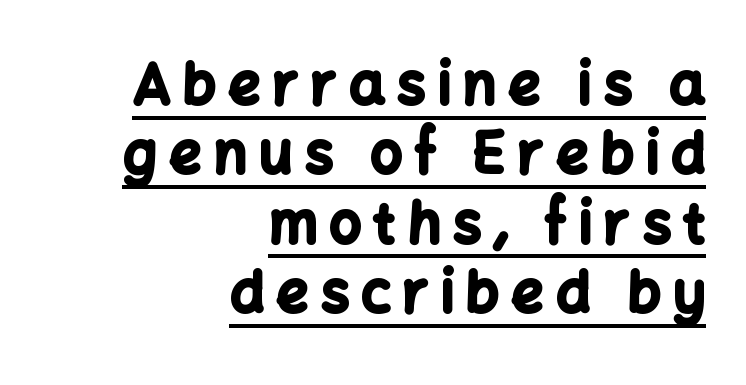
The image shows 56 px bold sans-serif type, upright; set right-aligned, line spacing 1.24x, unusually wide letter spacing (+0.22 em), underlined; low stroke contrast and a medium x-height.
